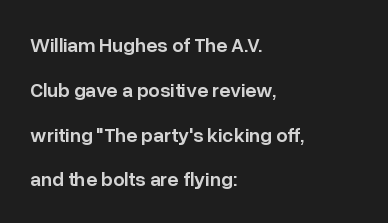
Q: Is the text bold? A: Semi-bold.
Q: Is the text italic (slanted)? A: No, it is upright.
Q: Is the text underlined? A: No.
Q: How is the paragraph aligned? A: Left-aligned.
Q: Is the spacing between letters normal or unusually wide? A: Normal.
Q: Is the spacing between lines tight, normal or loose? A: Loose.
